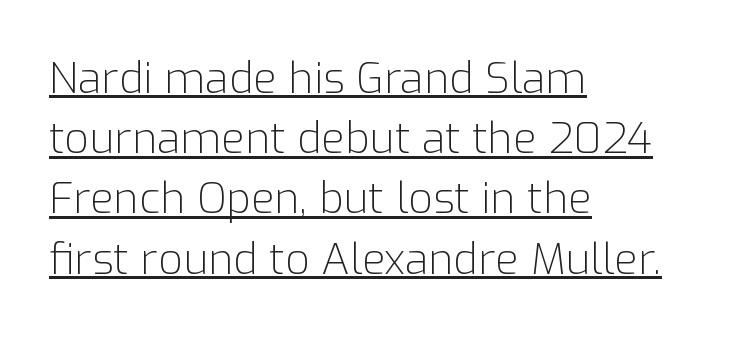
The image shows 43 px light sans-serif type, upright; set left-aligned, normal line spacing (1.4x), normal letter spacing, underlined; low stroke contrast and a medium x-height.
